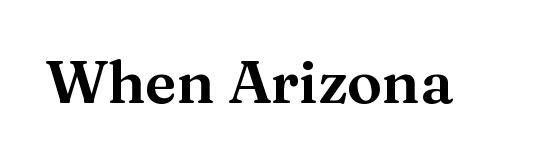
The image shows 59 px serif type, upright; set normal letter spacing, not underlined; medium stroke contrast and a medium x-height.
